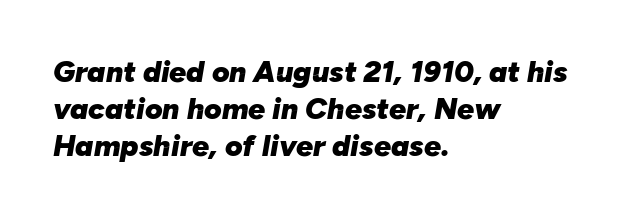
{"italic": "yes", "lean": "right", "slant_degrees": 10, "bold": "yes", "weight": "heavy", "width": "normal", "stroke_contrast": "low", "x_height": "medium", "monospaced": "no", "underline": "no", "align": "left", "line_spacing_ratio": 1.23, "letter_spacing": "normal", "letter_spacing_em": 0.0, "glyph_px": 30}
